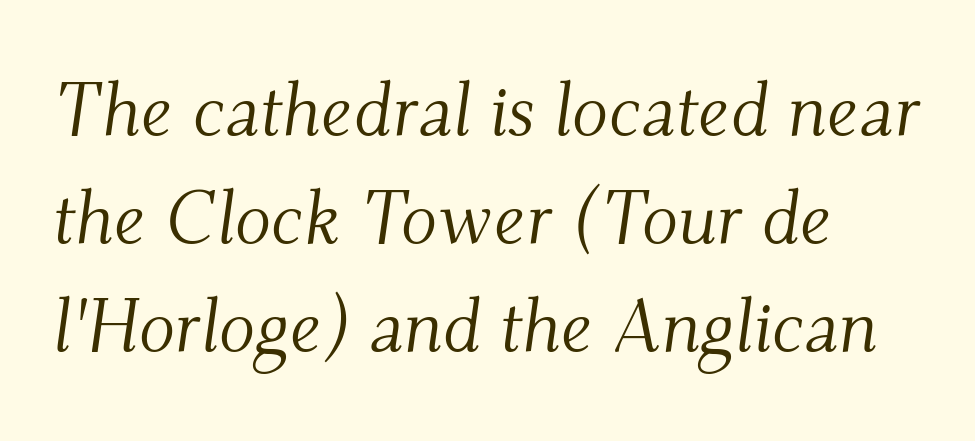
Q: Is the text bold? A: No.
Q: Is the text italic (slanted)? A: Yes, it leans right by about 9 degrees.
Q: Is the typeface a serif or a sans-serif typeface? A: Serif.
Q: Is the text underlined? A: No.
Q: How is the paragraph aligned? A: Left-aligned.
Q: Is the spacing between letters normal or unusually wide? A: Normal.
Q: Is the spacing between lines tight, normal or loose? A: Normal.
Q: Width (condensed, normal, or wide)? A: Normal.
Q: Stroke contrast? A: Medium.
Q: x-height? A: Small.
Q: Monospaced? A: No.
